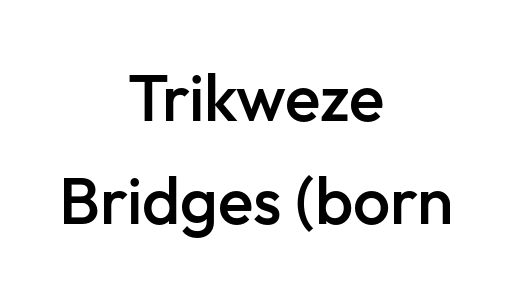
Q: Is the text bold? A: Semi-bold.
Q: Is the text italic (slanted)? A: No, it is upright.
Q: Is the typeface a serif or a sans-serif typeface? A: Sans-serif.
Q: Is the text underlined? A: No.
Q: How is the paragraph aligned? A: Centered.
Q: Is the spacing between letters normal or unusually wide? A: Normal.
Q: Is the spacing between lines tight, normal or loose? A: Normal.
Q: Width (condensed, normal, or wide)? A: Normal.
Q: Stroke contrast? A: Low.
Q: x-height? A: Medium.
Q: Monospaced? A: No.
